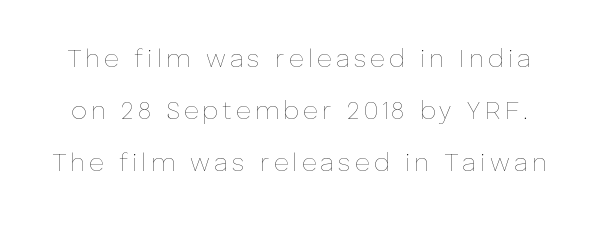
The image shows 25 px text type, upright; set loose line spacing (2.09x), not underlined.
